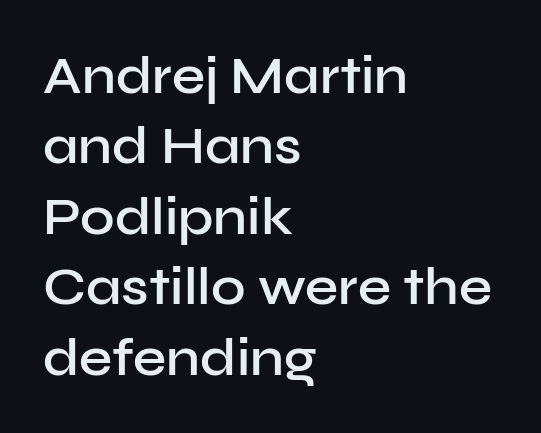
{"serif": "no", "italic": "no", "bold": "semi", "weight": "semibold", "width": "normal", "stroke_contrast": "low", "x_height": "medium", "monospaced": "no", "underline": "no", "align": "left", "line_spacing": "normal", "line_spacing_ratio": 1.33, "letter_spacing": "normal", "letter_spacing_em": 0.0, "glyph_px": 53}
